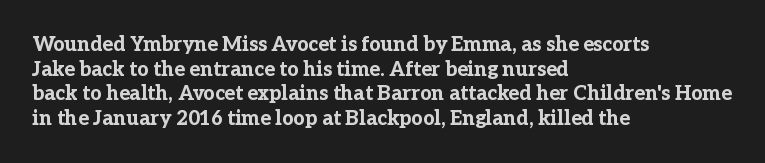
Q: Is the text bold? A: Yes.
Q: Is the text italic (slanted)? A: No, it is upright.
Q: Is the text underlined? A: No.
Q: How is the paragraph aligned? A: Left-aligned.
Q: Is the spacing between letters normal or unusually wide? A: Normal.
